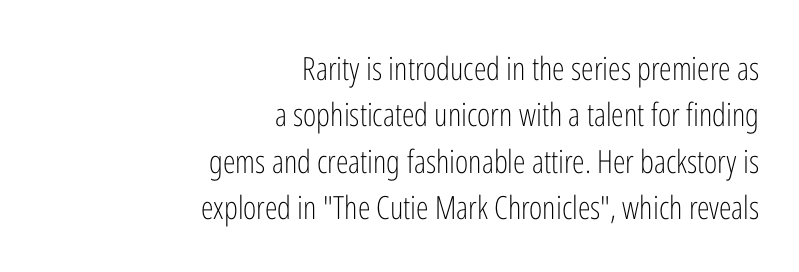
The image shows 32 px light, condensed sans-serif type, upright; set right-aligned, normal line spacing (1.45x), normal letter spacing, not underlined; low stroke contrast and a medium x-height.
